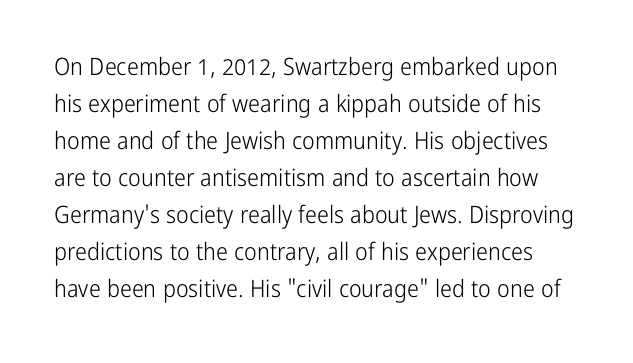
The image shows 24 px text type, upright; set normal line spacing (1.54x), normal letter spacing, not underlined.
